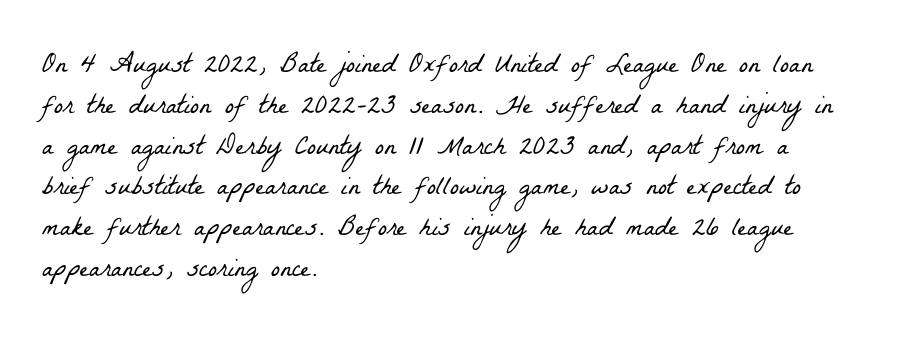
The image shows 27 px text type; set left-aligned, normal line spacing (1.51x), normal letter spacing, not underlined.
